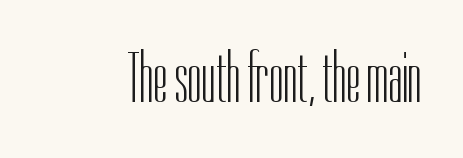
{"serif": "no", "italic": "no", "bold": "no", "weight": "light", "width": "condensed", "stroke_contrast": "low", "x_height": "medium", "monospaced": "no", "underline": "no", "letter_spacing": "normal", "letter_spacing_em": 0.0, "glyph_px": 71}
